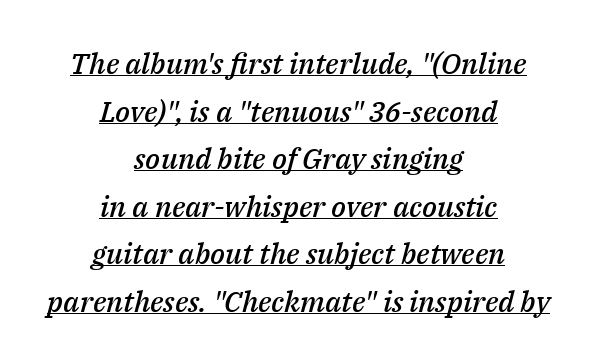
The image shows 29 px semibold type, italic (leaning right); set centered, normal line spacing (1.64x), normal letter spacing, underlined; medium stroke contrast and a medium x-height.
